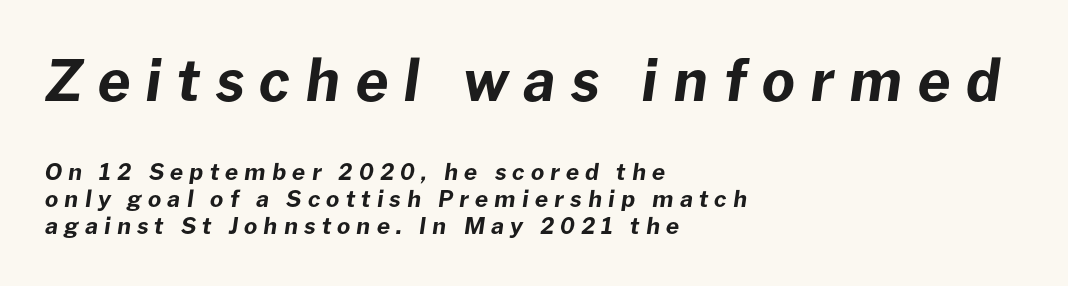
Q: Is the text bold? A: Yes.
Q: Is the text italic (slanted)? A: Yes, it leans right by about 8 degrees.
Q: Is the text underlined? A: No.
Q: How is the paragraph aligned? A: Left-aligned.
Q: Is the spacing between letters normal or unusually wide? A: Unusually wide.
Q: Which block of text is set in a larger size, the first (top) or the second (bottom)? A: The first (top) one.
Q: Width (condensed, normal, or wide)? A: Normal.
Q: Stroke contrast? A: Low.
Q: x-height? A: Medium.
Q: Monospaced? A: No.
